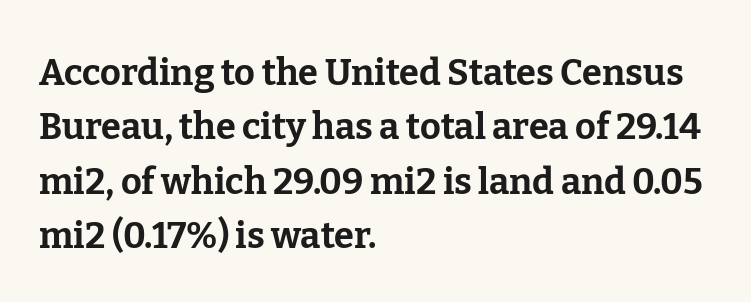
The image shows 36 px bold serif type, upright; set left-aligned, normal line spacing (1.51x), normal letter spacing, not underlined; low stroke contrast and a medium x-height.
